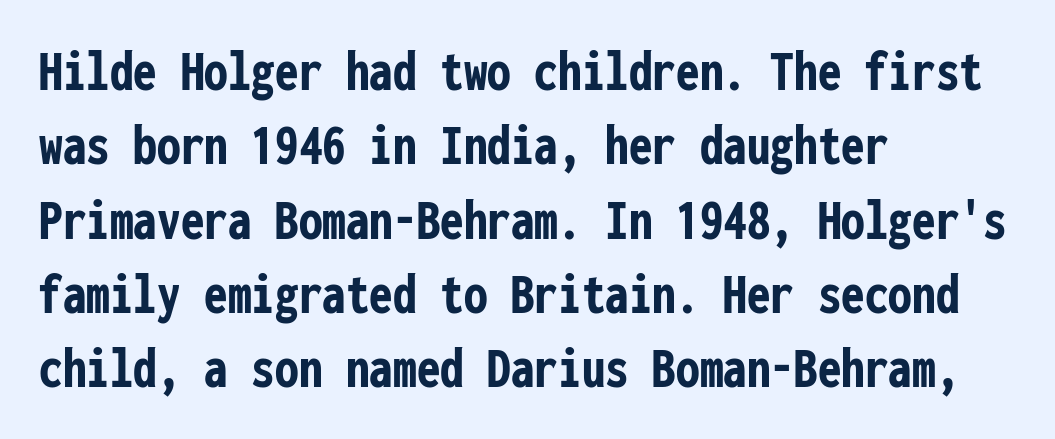
Words appear dense and cohesive because spacing is normal. Typographically, this falls in the sans-serif category. The zone under the glyphs is completely vacant. Posture: straight, roman, zero tilt.
